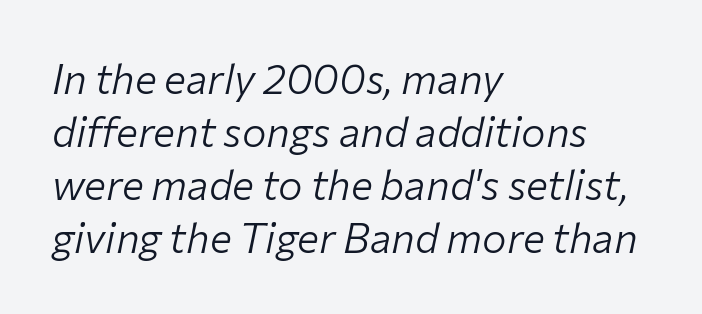
Q: Is the text bold? A: No.
Q: Is the text italic (slanted)? A: Yes, it leans right by about 12 degrees.
Q: Is the text underlined? A: No.
Q: How is the paragraph aligned? A: Left-aligned.
Q: Is the spacing between letters normal or unusually wide? A: Normal.
Q: Is the spacing between lines tight, normal or loose? A: Normal.
Q: Width (condensed, normal, or wide)? A: Normal.
Q: Stroke contrast? A: Low.
Q: x-height? A: Medium.
Q: Monospaced? A: No.
